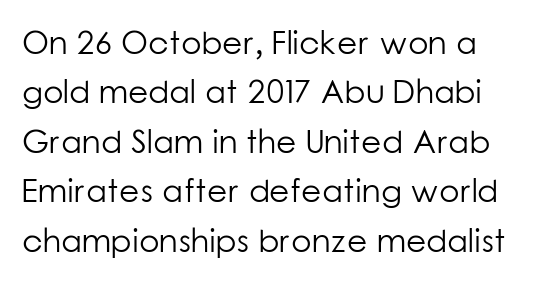
{"serif": "no", "italic": "no", "bold": "no", "weight": "light", "width": "normal", "stroke_contrast": "low", "x_height": "medium", "monospaced": "no", "underline": "no", "line_spacing": "normal", "line_spacing_ratio": 1.5, "letter_spacing": "normal", "letter_spacing_em": 0.0, "glyph_px": 33}
